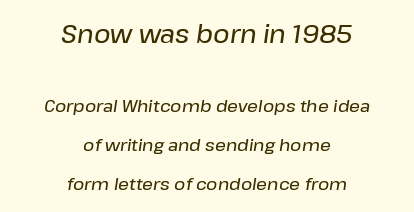
{"italic": "yes", "lean": "right", "slant_degrees": 8, "underline": "no", "align": "center", "line_spacing": "loose", "line_spacing_ratio": 2.29, "letter_spacing": "normal", "letter_spacing_em": 0.0, "larger_block": "first", "size_ratio": 1.47, "glyph_px": 25}
